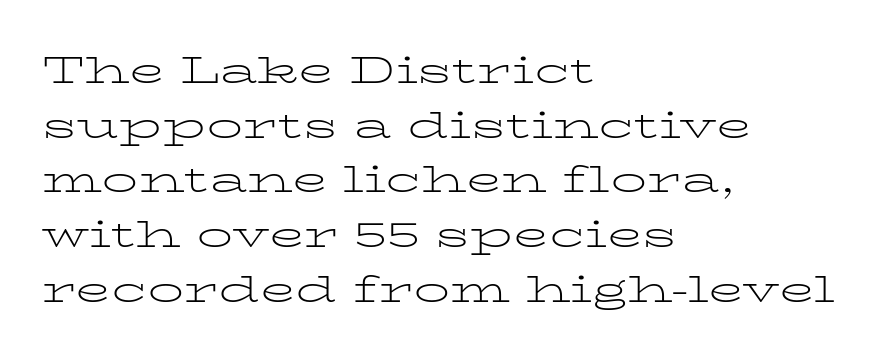
The image shows 36 px light, wide serif type, upright; set left-aligned, normal line spacing (1.52x), normal letter spacing, not underlined; low stroke contrast and a medium x-height.
